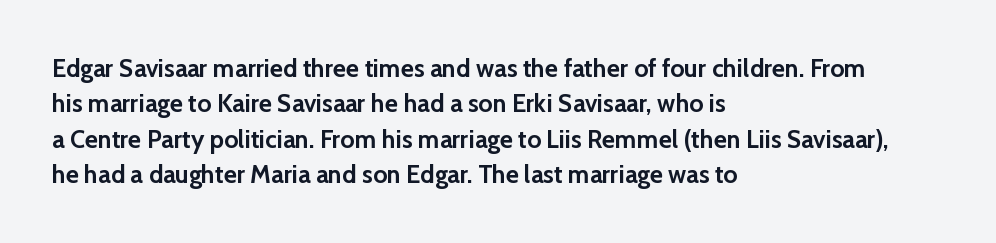
{"italic": "no", "bold": "yes", "underline": "no", "align": "left", "line_spacing": "normal", "line_spacing_ratio": 1.42, "letter_spacing": "normal", "letter_spacing_em": 0.0, "glyph_px": 25}
